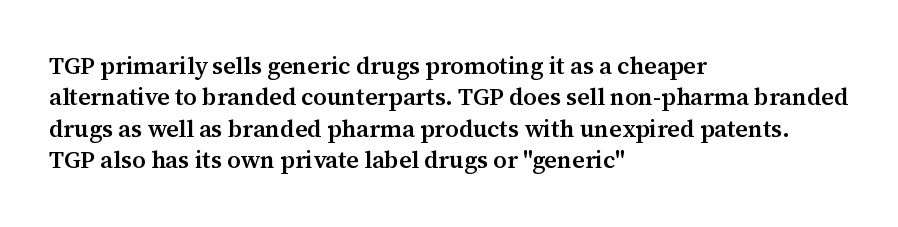
Students, this is semibold: more ink than regular, less than bold. Descender tails drop into unmarked territory. Reading down the block, your eye returns to a fixed left position each line. Do the letters lean? They stand straight. The space between consecutive lines is moderate.
